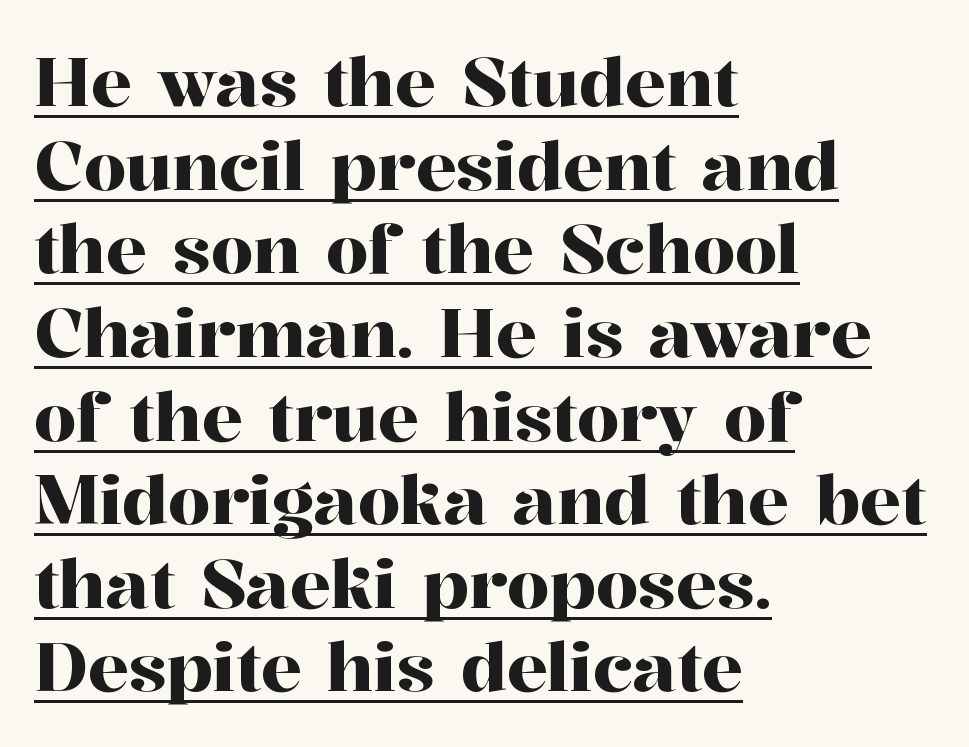
{"serif": "yes", "italic": "no", "width": "normal", "stroke_contrast": "high", "x_height": "medium", "monospaced": "no", "underline": "yes", "align": "left", "line_spacing_ratio": 1.23, "letter_spacing": "normal", "letter_spacing_em": 0.0, "glyph_px": 68}
